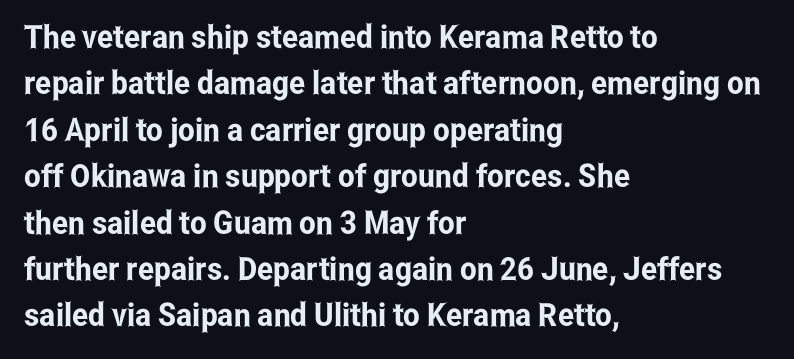
Anything drawn beneath the words? Only blank space. No italicization has been applied; the sample stays upright. The passage is arranged the way most books set body copy — flush left. The rendering shows plain stroke endings on the letterforms — a sans-serif design. Character widths vary here, with narrow letters taking less room than wide ones.
